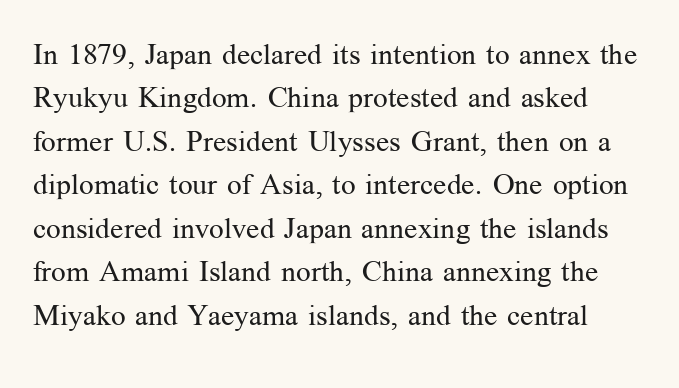
Q: Is the text bold? A: No.
Q: Is the text italic (slanted)? A: No, it is upright.
Q: Is the typeface a serif or a sans-serif typeface? A: Serif.
Q: Is the text underlined? A: No.
Q: Is the spacing between letters normal or unusually wide? A: Normal.
Q: Is the spacing between lines tight, normal or loose? A: Normal.
Q: Width (condensed, normal, or wide)? A: Normal.
Q: Stroke contrast? A: Medium.
Q: x-height? A: Medium.
Q: Monospaced? A: No.
